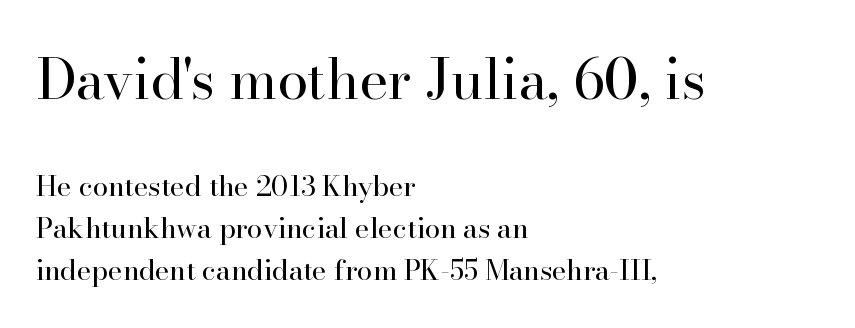
{"serif": "yes", "italic": "no", "bold": "no", "weight": "regular", "width": "normal", "stroke_contrast": "high", "x_height": "small", "monospaced": "no", "underline": "no", "align": "left", "line_spacing": "normal", "line_spacing_ratio": 1.49, "letter_spacing": "normal", "letter_spacing_em": 0.0, "larger_block": "first", "size_ratio": 2.0, "glyph_px": 56}
